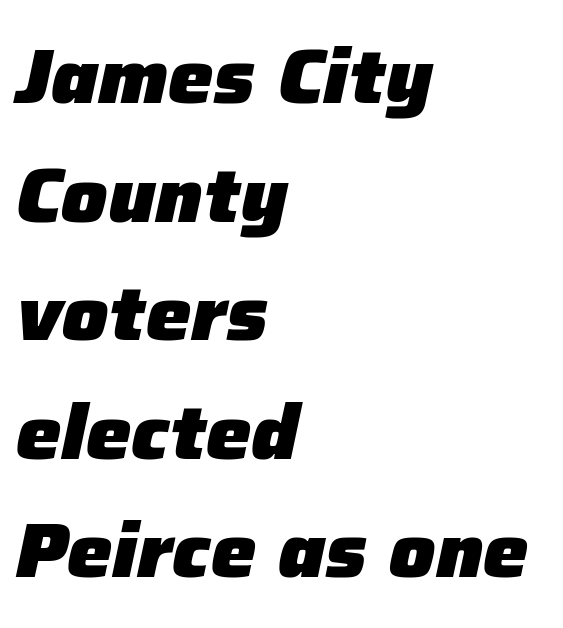
Q: Is the text bold? A: Yes.
Q: Is the text italic (slanted)? A: Yes, it leans right by about 12 degrees.
Q: Is the text underlined? A: No.
Q: How is the paragraph aligned? A: Left-aligned.
Q: Is the spacing between letters normal or unusually wide? A: Normal.
Q: Is the spacing between lines tight, normal or loose? A: Normal.
Q: Width (condensed, normal, or wide)? A: Normal.
Q: Stroke contrast? A: Low.
Q: x-height? A: Medium.
Q: Monospaced? A: No.
